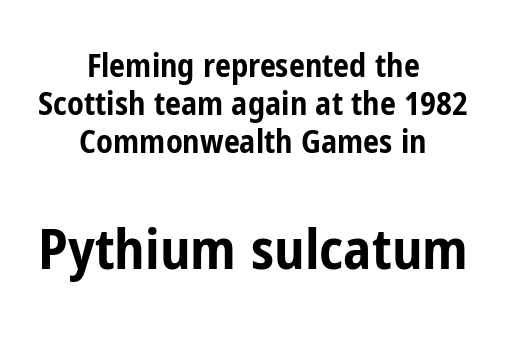
The image shows 56 px bold, condensed sans-serif type, upright; set centered, line spacing 1.19x, normal letter spacing, not underlined; the second (bottom) block is 1.75x larger; low stroke contrast and a medium x-height.
